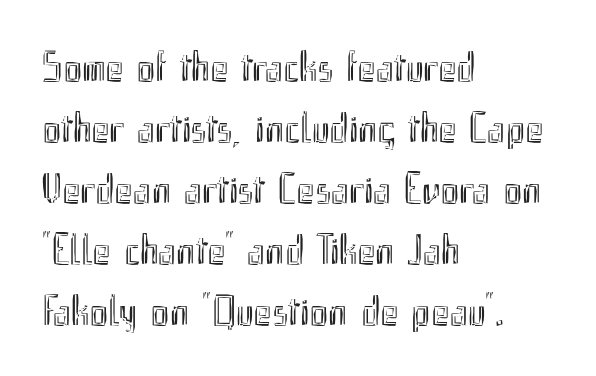
{"italic": "no", "width": "condensed", "x_height": "small", "monospaced": "no", "underline": "no", "align": "left", "line_spacing": "normal", "line_spacing_ratio": 1.42, "letter_spacing": "normal", "letter_spacing_em": 0.0, "glyph_px": 43}
